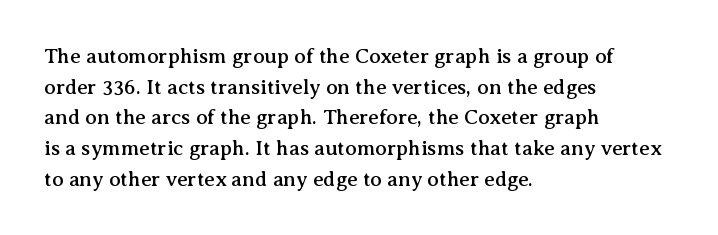
The image shows 21 px text type, upright; set left-aligned, normal line spacing (1.46x), normal letter spacing, not underlined.
